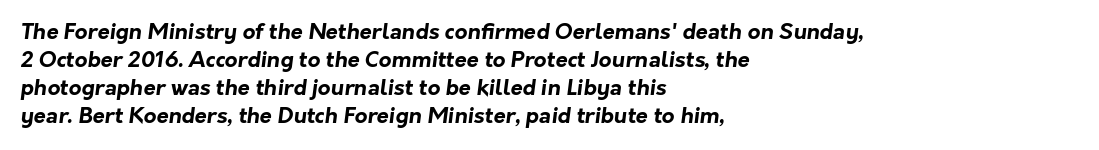
The setting favours the left margin, as ordinary paragraphs usually do. Students, this is bold: see how much ink each stroke carries. The type is set solid horizontally, with unmodified tracking. This rendering features lettering with no underline.
